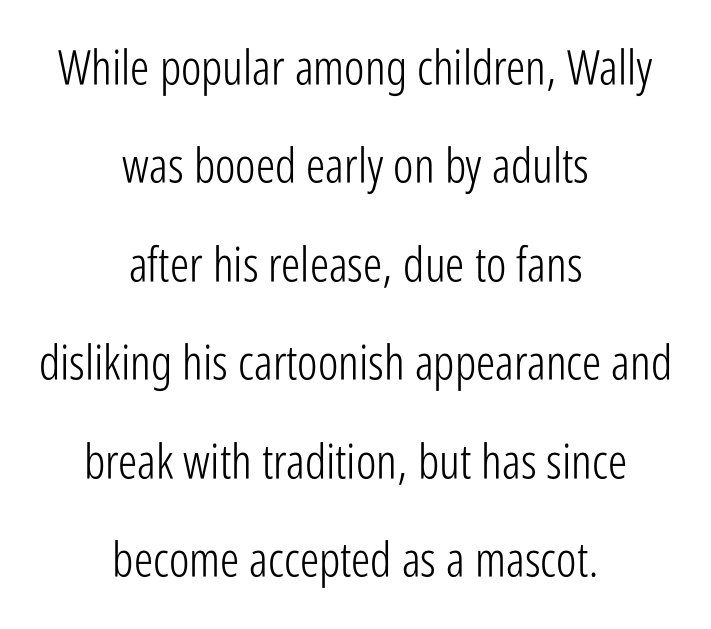
Is this a fixed-width face? No — the glyphs have proportional, varying widths. How would I describe the line gaps? Wide and relaxed. The text was rendered using a sans face with plain stroke endings. Ordinary non-slanted type is in use.
